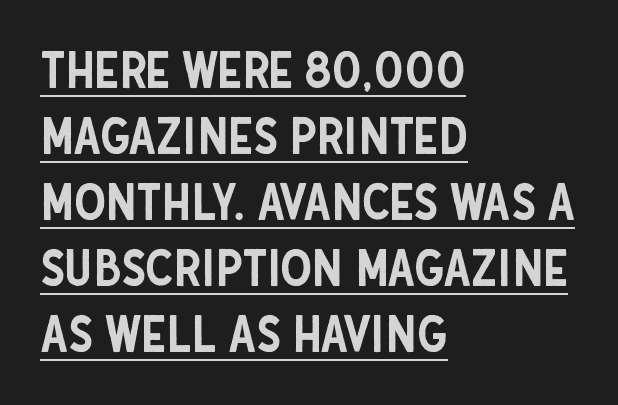
Q: Is the text italic (slanted)? A: No, it is upright.
Q: Is the typeface a serif or a sans-serif typeface? A: Sans-serif.
Q: Is the text underlined? A: Yes.
Q: How is the paragraph aligned? A: Left-aligned.
Q: Is the spacing between letters normal or unusually wide? A: Normal.
Q: Is the spacing between lines tight, normal or loose? A: Normal.
Q: Width (condensed, normal, or wide)? A: Condensed.
Q: Stroke contrast? A: Low.
Q: x-height? A: Large.
Q: Monospaced? A: No.
